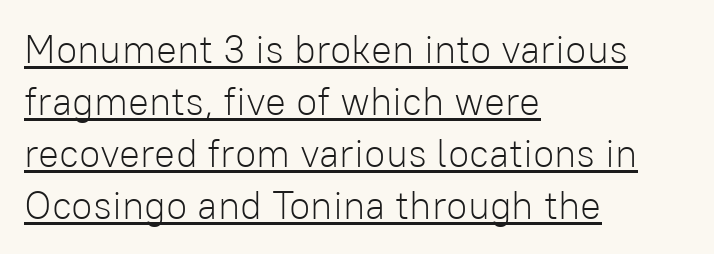
Underlined type. Stem width sits at or under what a default text font uses. Summary of vertical rhythm: regular, with standard interline spacing. Which margin do the lines hug? The left one — the right edge is uneven. There is no visible air inserted between adjacent glyphs. The letters advance in unequal steps, a hallmark of proportional type.
